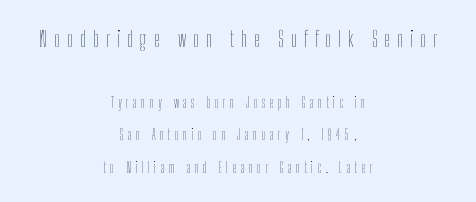
The image shows 22 px text type, upright; set centered, loose line spacing (2.33x), unusually wide letter spacing (+0.31 em), not underlined; the first (top) block is 1.57x larger.
